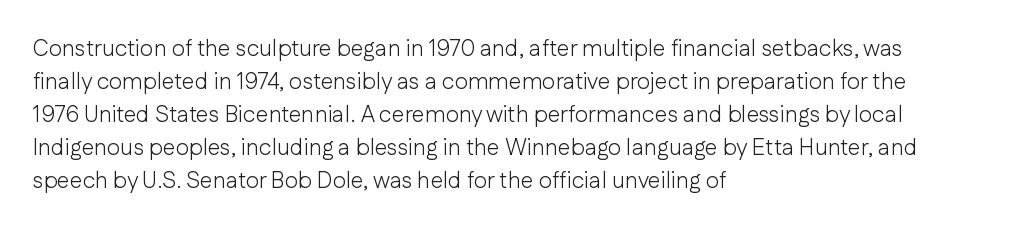
Honestly, the row spacing looks completely unremarkable. Caption: face not bold, strokes unweighted. Posture: vertical. This rendering features lettering with no underline. The setting favours the left margin, as ordinary paragraphs usually do.
